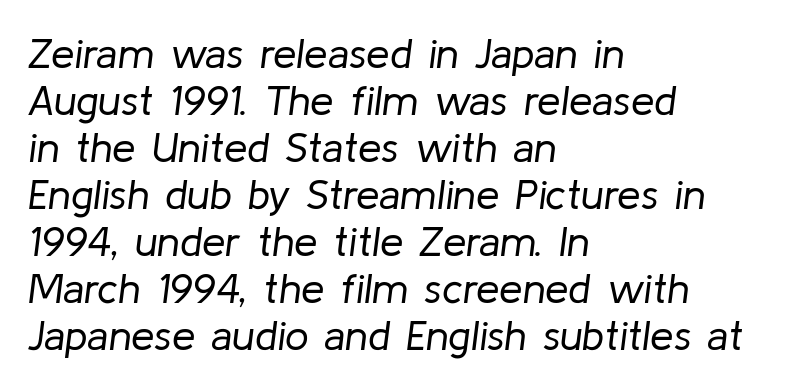
Q: Is the text bold? A: No.
Q: Is the text italic (slanted)? A: Yes, it leans right by about 8 degrees.
Q: Is the text underlined? A: No.
Q: How is the paragraph aligned? A: Left-aligned.
Q: Is the spacing between letters normal or unusually wide? A: Normal.
Q: Is the spacing between lines tight, normal or loose? A: Tight.
Q: Width (condensed, normal, or wide)? A: Normal.
Q: Stroke contrast? A: Low.
Q: x-height? A: Medium.
Q: Monospaced? A: No.
